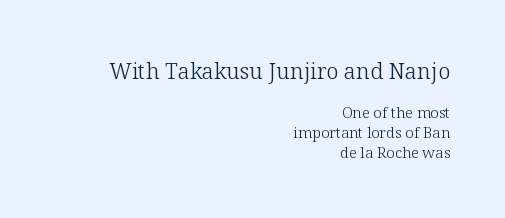
{"italic": "no", "bold": "no", "underline": "no", "align": "right", "line_spacing": "normal", "line_spacing_ratio": 1.31, "letter_spacing": "normal", "letter_spacing_em": 0.0, "larger_block": "first", "size_ratio": 1.47, "glyph_px": 22}
